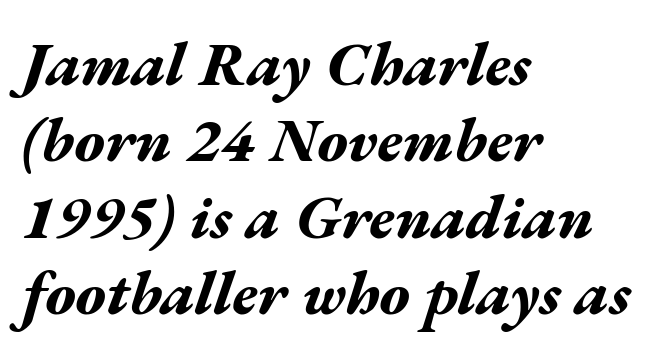
Caption: multi-line text, flush left, ragged right. Note the varied advance widths — an 'i' is clearly narrower than an 'm'. A typesetter would mark this as italic. A typesetter would call this zero additional tracking. I'd describe the lettering as bold — thick and assertive.
